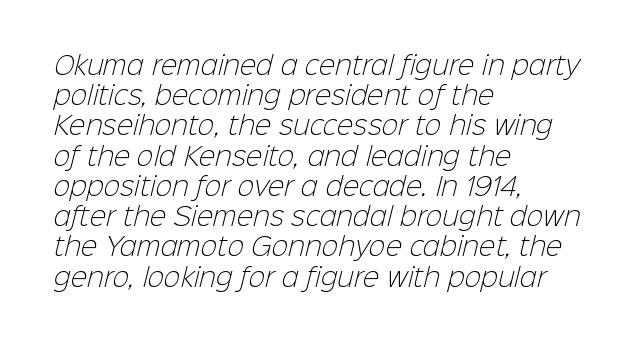
The image shows 25 px text type; set left-aligned, line spacing 1.21x, normal letter spacing, not underlined.
